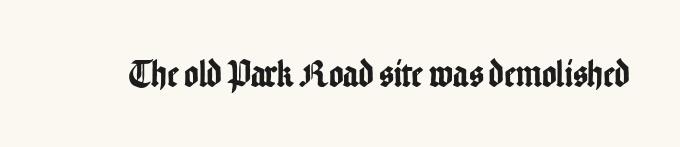
The image shows 39 px condensed sans-serif type, upright; set normal letter spacing, not underlined; low stroke contrast and a medium x-height.
